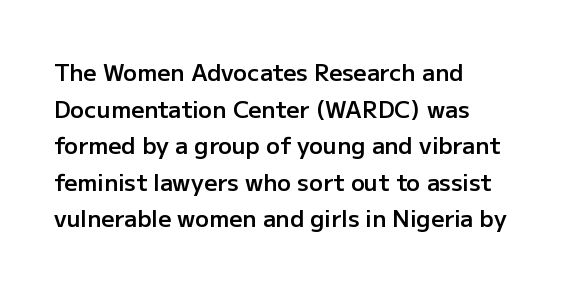
The type is set solid horizontally, with unmodified tracking. Visually the block forms a straight wall on the left and a jagged coastline on the right. Does the lettering tilt? It doesn't — this is upright. Baseline-to-baseline distance is the conventional proportion of letter height. Anything drawn beneath the words? Only blank space.
